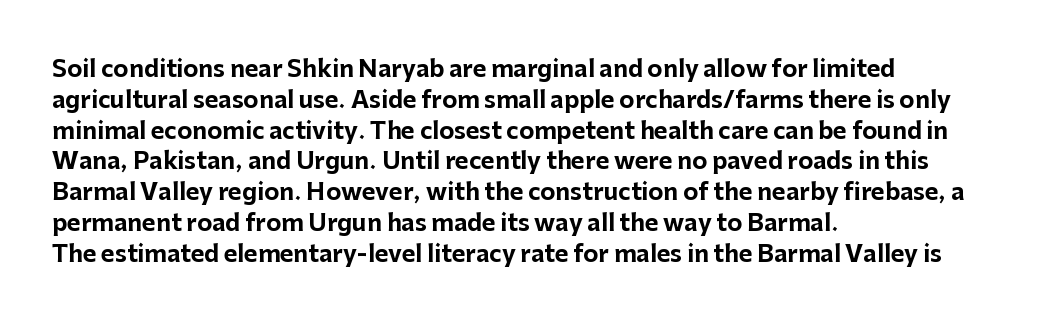
Q: Is the text bold? A: Yes.
Q: Is the text italic (slanted)? A: No, it is upright.
Q: Is the text underlined? A: No.
Q: How is the paragraph aligned? A: Left-aligned.
Q: Is the spacing between letters normal or unusually wide? A: Normal.
Q: Is the spacing between lines tight, normal or loose? A: Normal.
